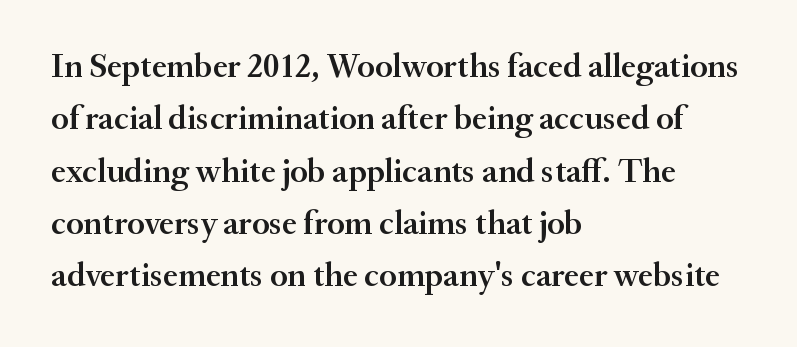
Q: Is the text bold? A: Semi-bold.
Q: Is the text italic (slanted)? A: No, it is upright.
Q: Is the typeface a serif or a sans-serif typeface? A: Serif.
Q: Is the text underlined? A: No.
Q: How is the paragraph aligned? A: Left-aligned.
Q: Is the spacing between letters normal or unusually wide? A: Normal.
Q: Is the spacing between lines tight, normal or loose? A: Normal.
Q: Width (condensed, normal, or wide)? A: Normal.
Q: Stroke contrast? A: Medium.
Q: x-height? A: Small.
Q: Monospaced? A: No.
